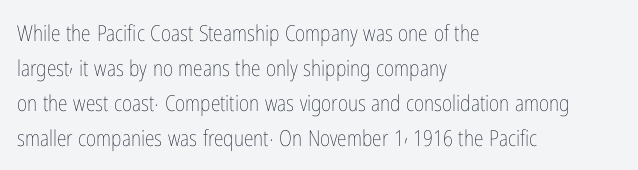
Q: Is the text bold? A: No.
Q: Is the text italic (slanted)? A: No, it is upright.
Q: Is the text underlined? A: No.
Q: How is the paragraph aligned? A: Left-aligned.
Q: Is the spacing between letters normal or unusually wide? A: Normal.
Q: Is the spacing between lines tight, normal or loose? A: Normal.
